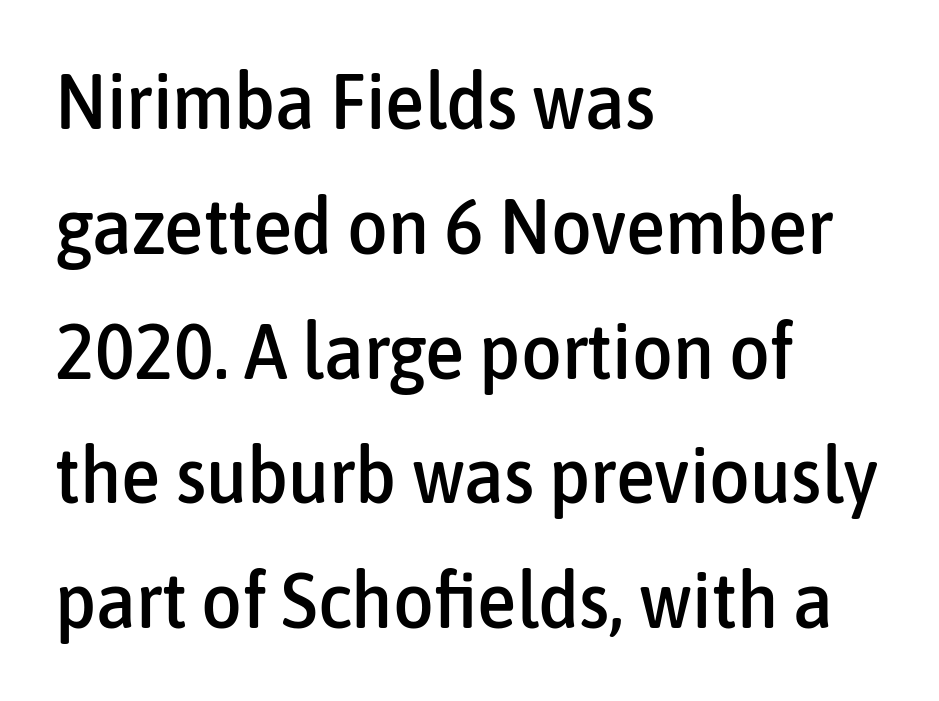
Q: Is the text italic (slanted)? A: No, it is upright.
Q: Is the typeface a serif or a sans-serif typeface? A: Sans-serif.
Q: Is the text underlined? A: No.
Q: How is the paragraph aligned? A: Left-aligned.
Q: Is the spacing between letters normal or unusually wide? A: Normal.
Q: Is the spacing between lines tight, normal or loose? A: Normal.
Q: Width (condensed, normal, or wide)? A: Condensed.
Q: Stroke contrast? A: Low.
Q: x-height? A: Medium.
Q: Monospaced? A: No.
